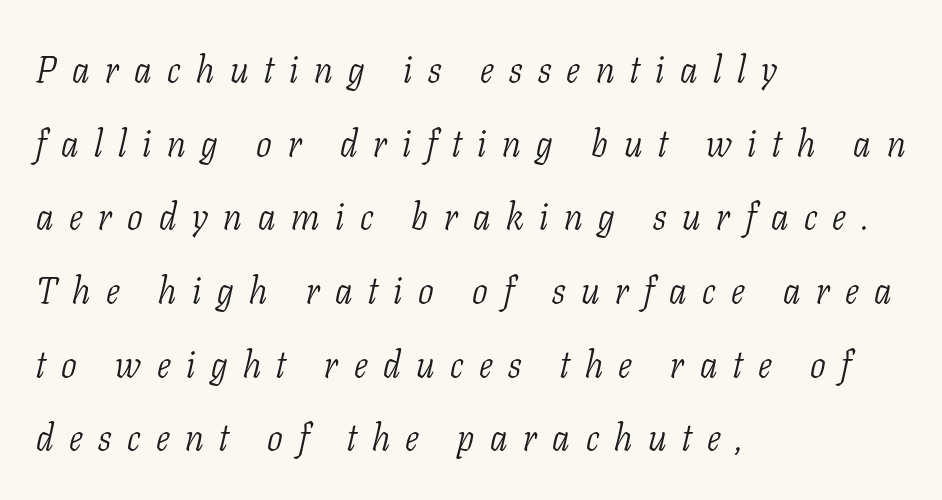
No chunkiness to these letters — they're not bold. Does the leading feel generous? Absolutely, it's lavish. The specimen omits any rule beneath the text block's lines. The face used here is rendered with a markedly widened letterfit. Yep, that's italic — everything's leaning.
